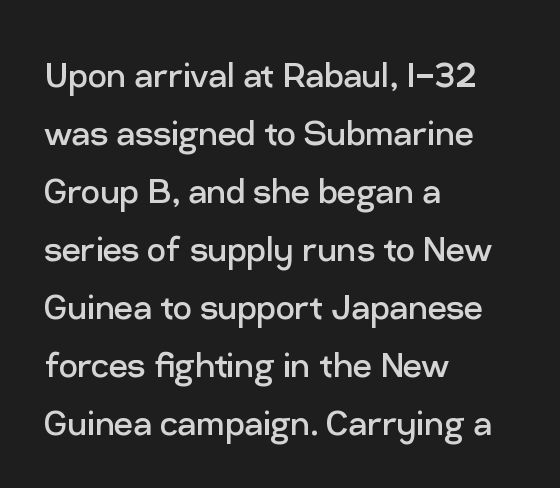
{"serif": "no", "italic": "no", "bold": "no", "weight": "regular", "width": "normal", "stroke_contrast": "low", "x_height": "medium", "monospaced": "no", "underline": "no", "align": "left", "line_spacing": "normal", "line_spacing_ratio": 1.38, "letter_spacing": "normal", "letter_spacing_em": 0.0, "glyph_px": 42}
